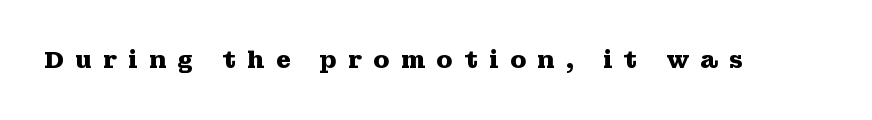
The passage shown is emphatically bold. The zone under the glyphs is completely vacant. The lettering holds an erect, upright posture throughout. Words appear elongated and porous because spacing is wide.
